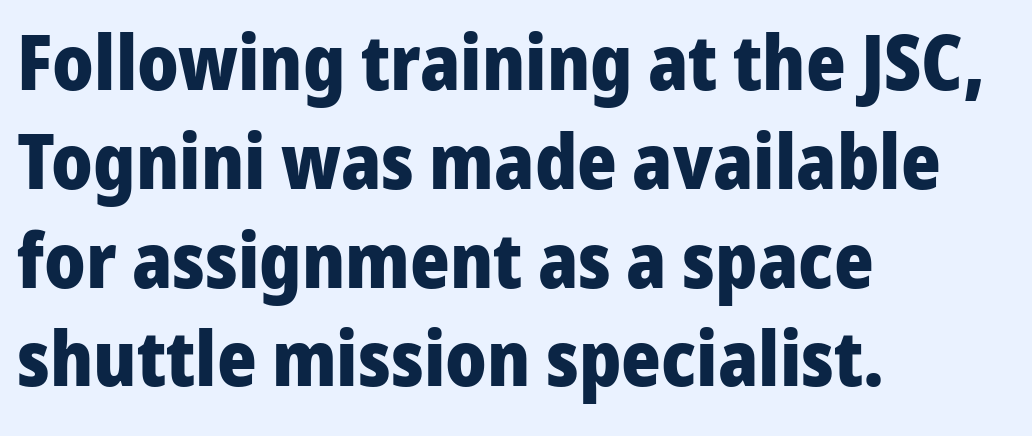
{"serif": "no", "italic": "no", "bold": "yes", "weight": "heavy", "width": "normal", "stroke_contrast": "low", "x_height": "medium", "monospaced": "no", "underline": "no", "align": "left", "line_spacing": "normal", "line_spacing_ratio": 1.3, "letter_spacing": "normal", "letter_spacing_em": 0.0, "glyph_px": 76}
